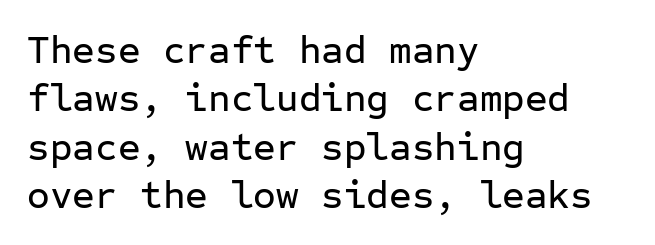
The typeface chosen for these lines omits serifs. Tracking value appears to be zero — textbook default spacing. Check under the words: just untouched page. Tall strokes in this sample are plumb rather than angled. The passage is arranged the way most books set body copy — flush left.
